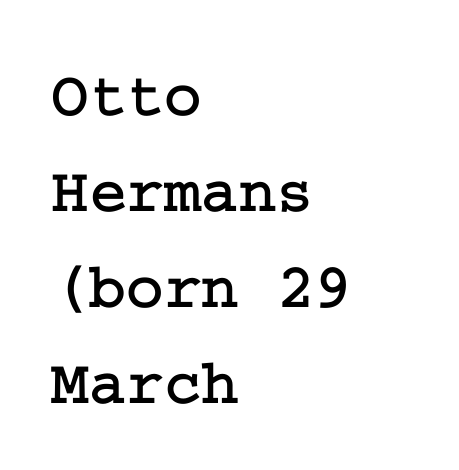
Q: Is the text italic (slanted)? A: No, it is upright.
Q: Is the typeface a serif or a sans-serif typeface? A: Serif.
Q: Is the text underlined? A: No.
Q: How is the paragraph aligned? A: Left-aligned.
Q: Is the spacing between letters normal or unusually wide? A: Normal.
Q: Is the spacing between lines tight, normal or loose? A: Normal.
Q: Width (condensed, normal, or wide)? A: Normal.
Q: Stroke contrast? A: Low.
Q: x-height? A: Medium.
